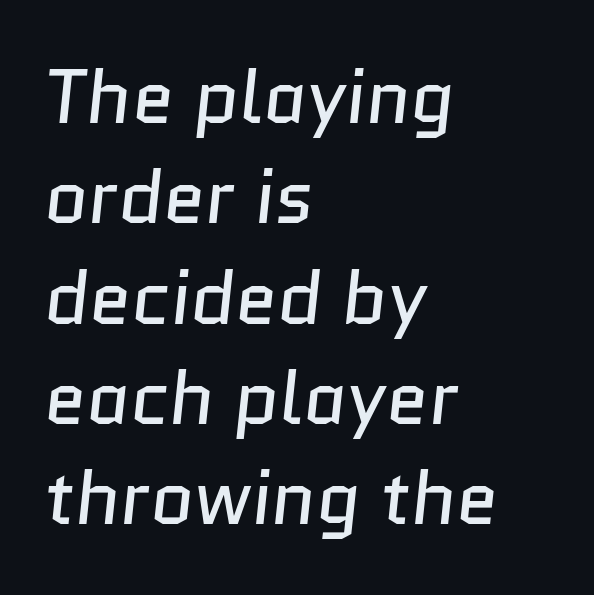
Q: Is the text bold? A: No.
Q: Is the typeface a serif or a sans-serif typeface? A: Sans-serif.
Q: Is the text underlined? A: No.
Q: How is the paragraph aligned? A: Left-aligned.
Q: Is the spacing between letters normal or unusually wide? A: Normal.
Q: Is the spacing between lines tight, normal or loose? A: Normal.
Q: Width (condensed, normal, or wide)? A: Normal.
Q: Stroke contrast? A: Low.
Q: x-height? A: Medium.
Q: Monospaced? A: No.
